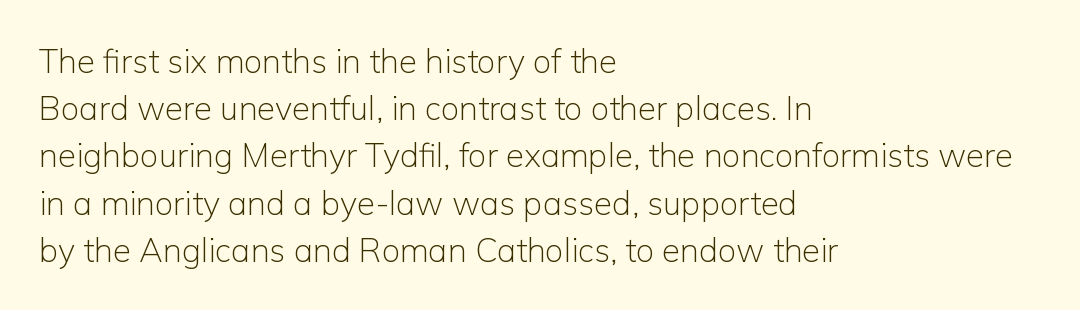
The letters carry no serifs — their stems end cleanly without finishing strokes. Each line starts at the same left margin while the right side varies. Compared with typical paragraphs, the rows here are spaced about the same. The lettering stays uniformly vertical, giving the passage a roman look. Note the varied advance widths — an 'i' is clearly narrower than an 'm'. You could call the tracking neutral — neither tight nor loose.
